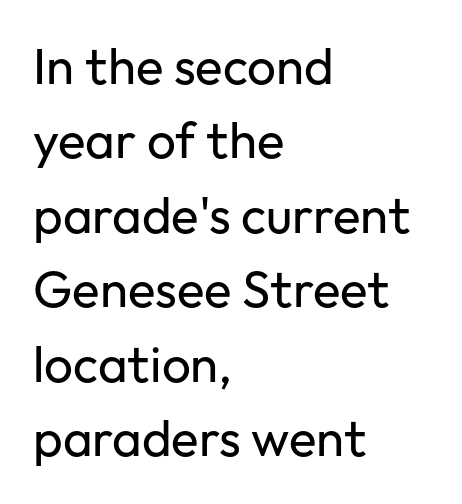
This sample has the flowing, uneven cadence of proportional lettering. Nothing sits at the stroke ends, so this counts as sans-serif. The tracking reads as untouched default to a designer's eye. Casual observation: everything's shoved over to the left.
